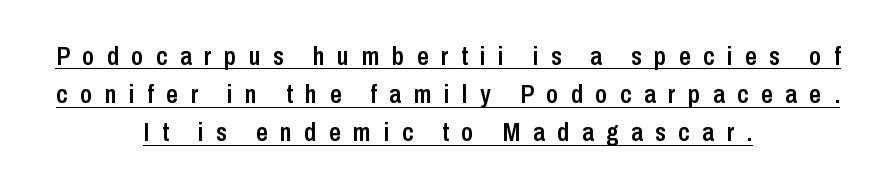
Summary of weight: moderately heavy, a semibold. Centered paragraph, ragged on both sides. Normally led — the rows are evenly, conventionally spaced. Short note: letters widely spaced. Check the space under the baseline: a stroke is drawn there.
